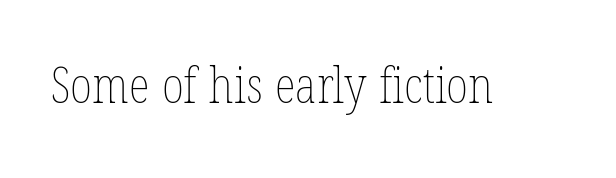
Italic: no, the glyphs are upright roman. Spacing verdict: proportional, widths tailored to each character. Unbolded letterforms with no extra heft. Descender tails drop into unmarked territory. Letter spacing: default.
